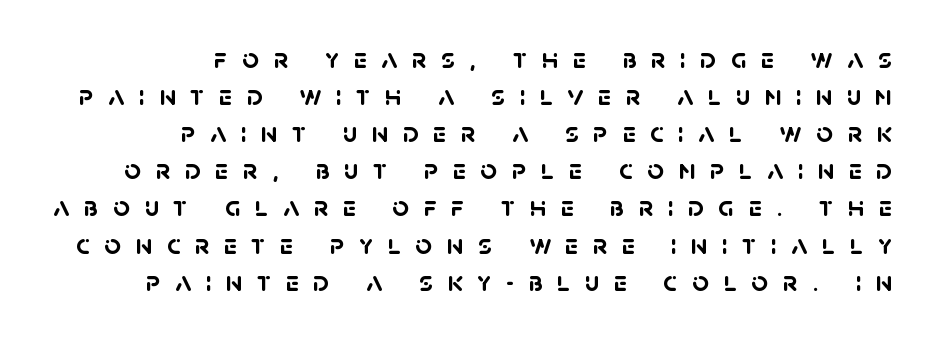
{"serif": "no", "bold": "yes", "weight": "semibold", "width": "normal", "stroke_contrast": "low", "x_height": "large", "monospaced": "no", "underline": "no", "align": "right", "line_spacing": "normal", "line_spacing_ratio": 1.28, "letter_spacing": "wide", "letter_spacing_em": 0.5, "glyph_px": 29}
